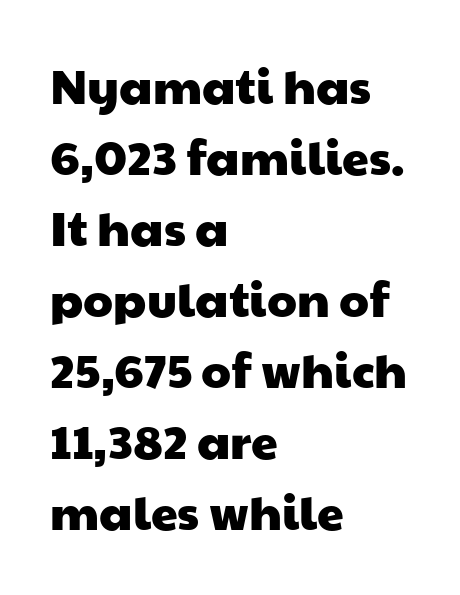
The image shows 48 px wide sans-serif type; set left-aligned, normal line spacing (1.48x), normal letter spacing, not underlined; low stroke contrast and a medium x-height.
